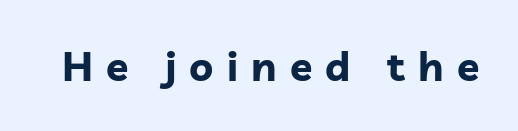
Q: Is the text bold? A: Yes.
Q: Is the text italic (slanted)? A: No, it is upright.
Q: Is the typeface a serif or a sans-serif typeface? A: Sans-serif.
Q: Is the text underlined? A: No.
Q: Is the spacing between letters normal or unusually wide? A: Unusually wide.
Q: Width (condensed, normal, or wide)? A: Normal.
Q: Stroke contrast? A: Low.
Q: x-height? A: Medium.
Q: Monospaced? A: No.
